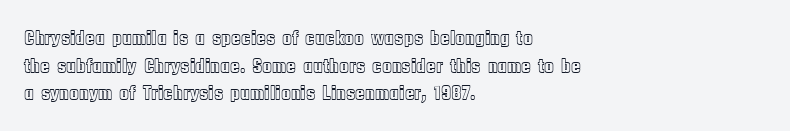
The image shows 20 px text type, upright; set left-aligned, normal line spacing (1.38x), normal letter spacing, not underlined.
